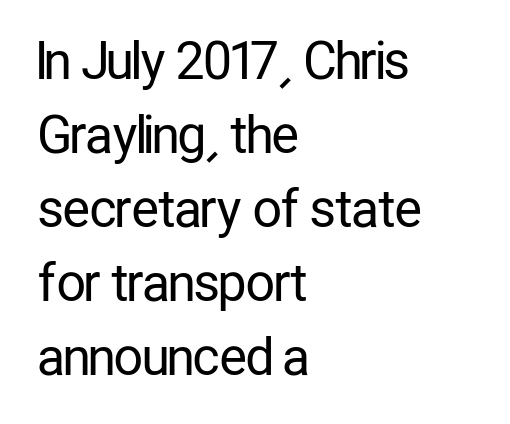
{"serif": "no", "italic": "no", "bold": "no", "weight": "regular", "width": "condensed", "stroke_contrast": "low", "x_height": "medium", "monospaced": "no", "underline": "no", "align": "left", "line_spacing": "normal", "line_spacing_ratio": 1.45, "letter_spacing": "normal", "letter_spacing_em": 0.0, "glyph_px": 51}
